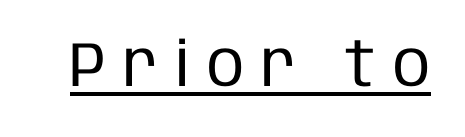
Q: Is the text bold? A: No.
Q: Is the text italic (slanted)? A: No, it is upright.
Q: Is the typeface a serif or a sans-serif typeface? A: Sans-serif.
Q: Is the text underlined? A: Yes.
Q: Is the spacing between letters normal or unusually wide? A: Unusually wide.
Q: Width (condensed, normal, or wide)? A: Condensed.
Q: Stroke contrast? A: Low.
Q: x-height? A: Large.
Q: Monospaced? A: No.
